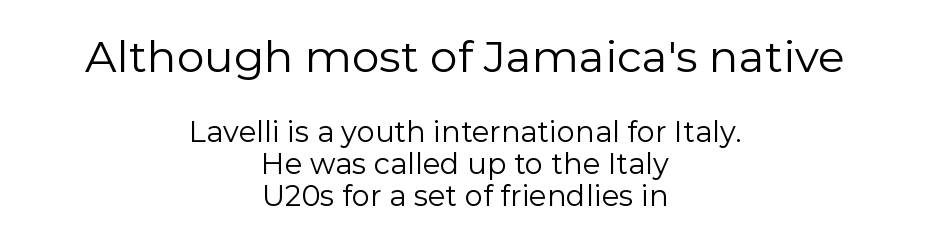
The image shows 44 px regular-weight sans-serif type, upright; set centered, tight line spacing (1.11x), normal letter spacing, not underlined; the first (top) block is 1.52x larger; low stroke contrast and a medium x-height.
